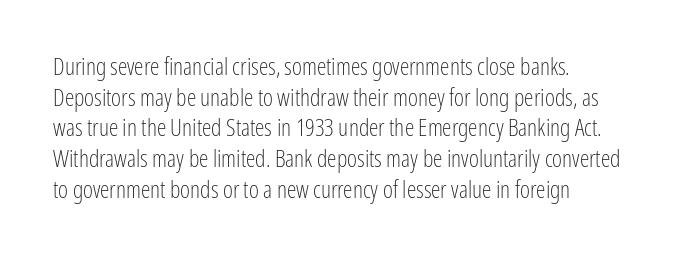
The image shows 24 px text type, upright; set normal line spacing (1.28x), normal letter spacing, not underlined.
